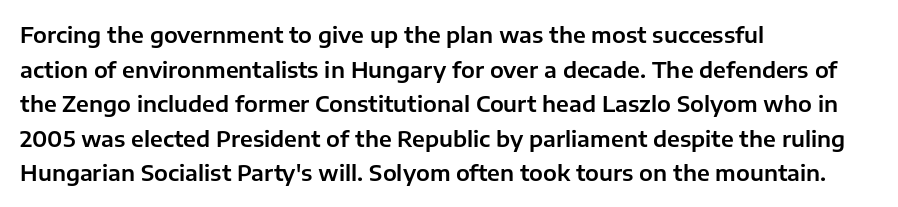
{"italic": "no", "underline": "no", "align": "left", "line_spacing": "normal", "line_spacing_ratio": 1.57, "letter_spacing": "normal", "letter_spacing_em": 0.0, "glyph_px": 22}
